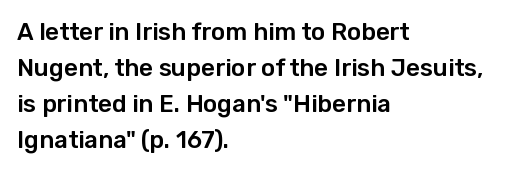
{"italic": "no", "underline": "no", "align": "left", "line_spacing": "normal", "line_spacing_ratio": 1.5, "letter_spacing": "normal", "letter_spacing_em": 0.0, "glyph_px": 24}
